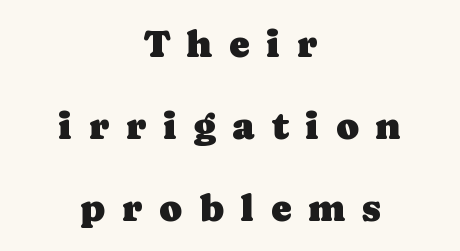
Short note: letters widely spaced. Descenders hang freely into open space. Caption: multi-line text, centered on the measure. Does the lettering tilt? It doesn't — this is upright.
